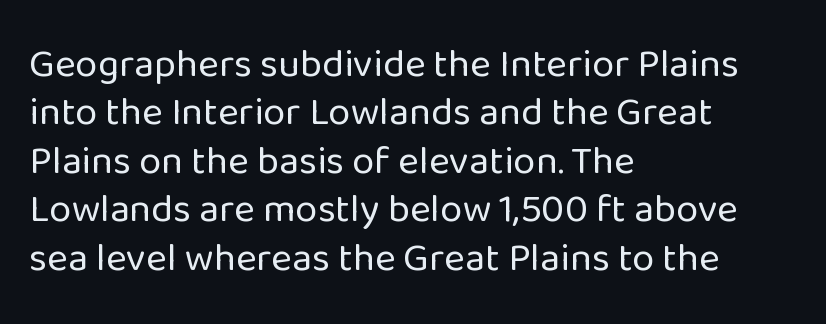
The image shows 40 px regular-weight sans-serif type, upright; set left-aligned, line spacing 1.21x, normal letter spacing, not underlined; low stroke contrast and a medium x-height.
